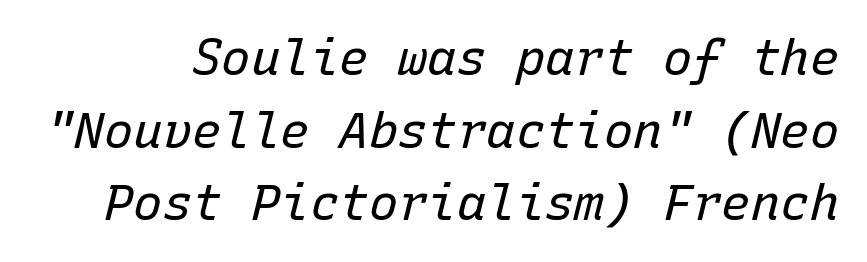
{"italic": "yes", "lean": "right", "slant_degrees": 15, "bold": "no", "weight": "regular", "width": "normal", "stroke_contrast": "low", "x_height": "medium", "monospaced": "yes", "underline": "no", "line_spacing": "normal", "line_spacing_ratio": 1.48, "letter_spacing": "normal", "letter_spacing_em": 0.0, "glyph_px": 49}
